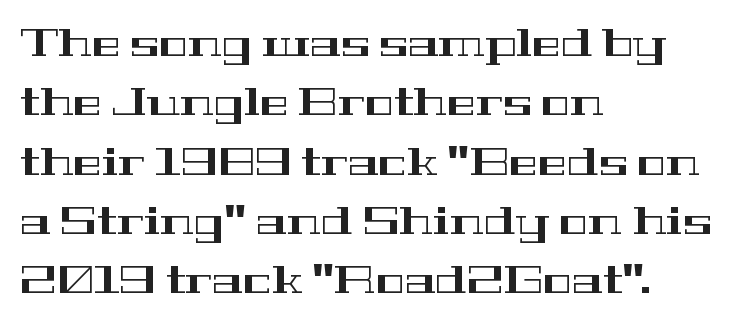
If you drew a line through each stem, it would be perfectly vertical. Note the varied advance widths — an 'i' is clearly narrower than an 'm'. Just letters on the line, the space beneath them empty. Nothing unusual about the tracking: characters are spaced as the font intends. A typesetter would label this face a serif. The rendering uses a moderate line-height, typical for paragraphs.
